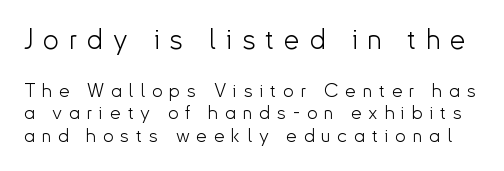
{"serif": "no", "italic": "no", "bold": "no", "weight": "light", "width": "normal", "stroke_contrast": "low", "x_height": "small", "monospaced": "no", "underline": "no", "line_spacing_ratio": 1.19, "letter_spacing": "wide", "letter_spacing_em": 0.36, "larger_block": "first", "size_ratio": 1.47, "glyph_px": 28}
